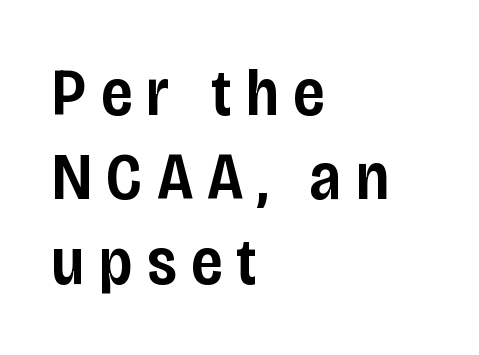
The image shows 67 px semibold, condensed sans-serif type, upright; set left-aligned, normal line spacing (1.26x), unusually wide letter spacing (+0.22 em), not underlined; low stroke contrast and a large x-height.
